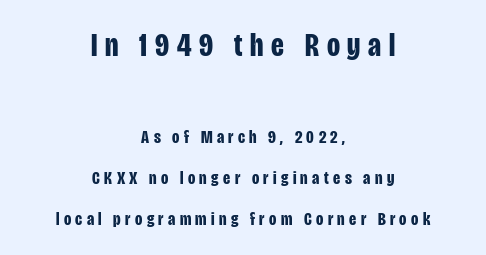
This sample uses an upright cut, with every glyph sitting square on the baseline. Students, this is bold: see how much ink each stroke carries. Notice how the passage keeps no hard edge, just a central spine. The letterforms stand isolated, each surrounded by extra space. If you measured baseline to baseline, you'd find a long distance. Type without underlining.
